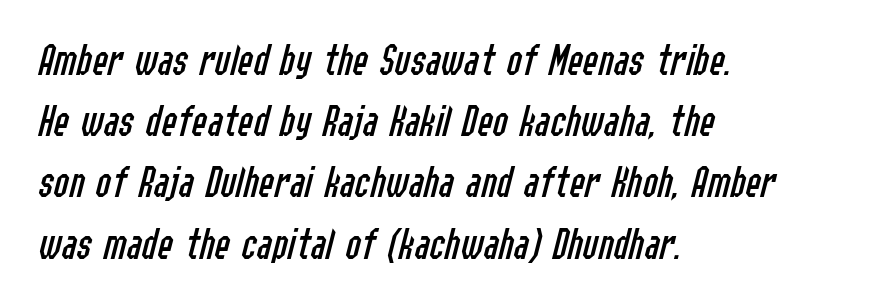
{"italic": "yes", "lean": "right", "slant_degrees": 14, "bold": "no", "weight": "regular", "width": "condensed", "stroke_contrast": "low", "x_height": "medium", "monospaced": "no", "underline": "no", "align": "left", "line_spacing": "normal", "line_spacing_ratio": 1.33, "letter_spacing": "normal", "letter_spacing_em": 0.0, "glyph_px": 46}
